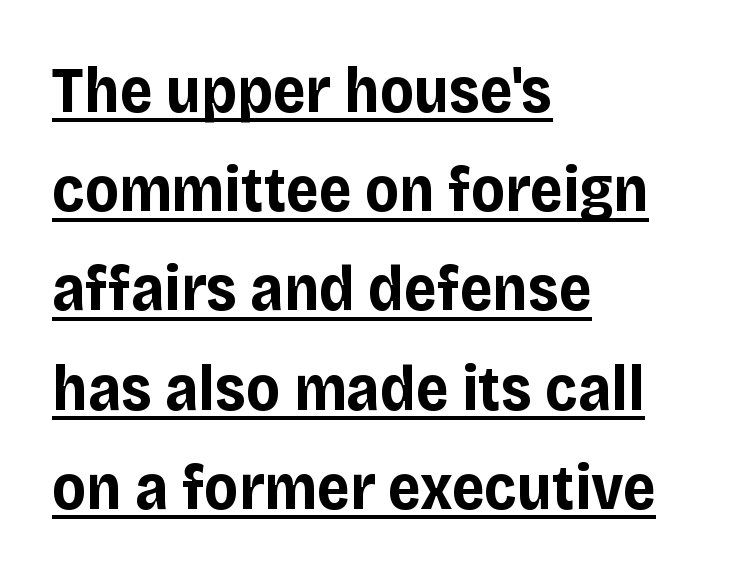
Q: Is the text bold? A: Yes.
Q: Is the text italic (slanted)? A: No, it is upright.
Q: Is the typeface a serif or a sans-serif typeface? A: Sans-serif.
Q: Is the text underlined? A: Yes.
Q: How is the paragraph aligned? A: Left-aligned.
Q: Is the spacing between letters normal or unusually wide? A: Normal.
Q: Is the spacing between lines tight, normal or loose? A: Normal.
Q: Width (condensed, normal, or wide)? A: Normal.
Q: Stroke contrast? A: Low.
Q: x-height? A: Large.
Q: Monospaced? A: No.
